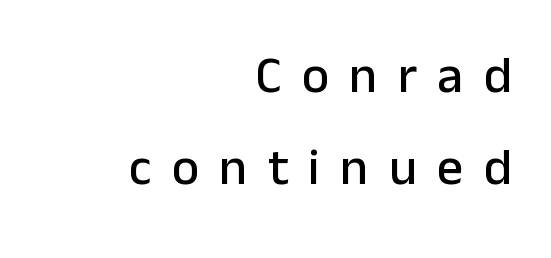
{"serif": "no", "italic": "no", "width": "normal", "stroke_contrast": "low", "x_height": "medium", "monospaced": "no", "underline": "no", "align": "right", "line_spacing_ratio": 1.76, "letter_spacing": "wide", "letter_spacing_em": 0.39, "glyph_px": 52}
